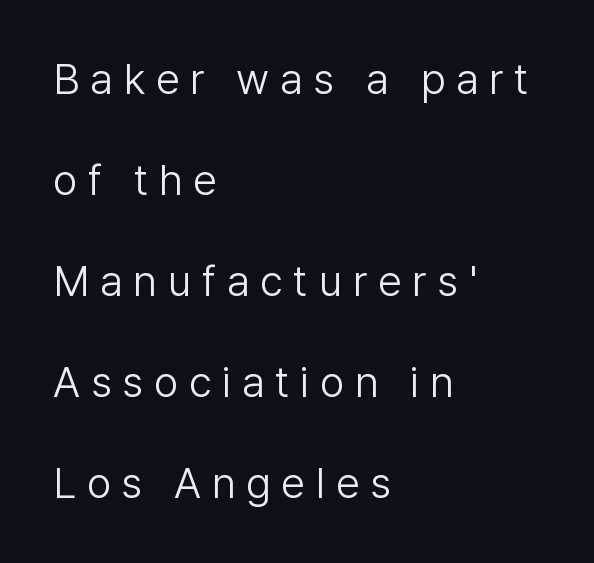
The image shows 43 px light sans-serif type, upright; set left-aligned, loose line spacing (2.35x), unusually wide letter spacing (+0.25 em), not underlined; low stroke contrast and a medium x-height.
